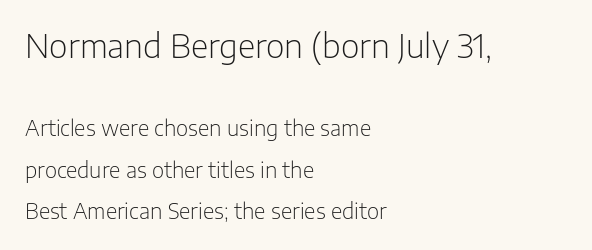
Q: Is the text bold? A: No.
Q: Is the text italic (slanted)? A: No, it is upright.
Q: Is the typeface a serif or a sans-serif typeface? A: Sans-serif.
Q: Is the text underlined? A: No.
Q: How is the paragraph aligned? A: Left-aligned.
Q: Is the spacing between letters normal or unusually wide? A: Normal.
Q: Is the spacing between lines tight, normal or loose? A: Loose.
Q: Which block of text is set in a larger size, the first (top) or the second (bottom)? A: The first (top) one.
Q: Width (condensed, normal, or wide)? A: Normal.
Q: Stroke contrast? A: Low.
Q: x-height? A: Medium.
Q: Monospaced? A: No.
